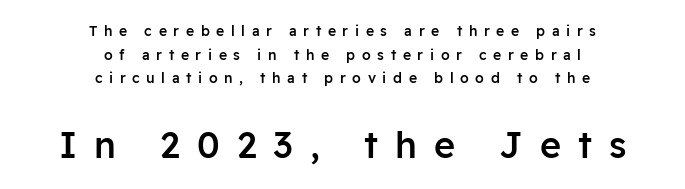
Compared with a flush-left layout, this one balances lines on the center instead. Typographic density is moderately raised because the face is semibold. Check under the words: just untouched page. A student would notice the bottom passage is typeset larger than what precedes it. Looks like regular typesetting: each glyph gets only the width it needs.
